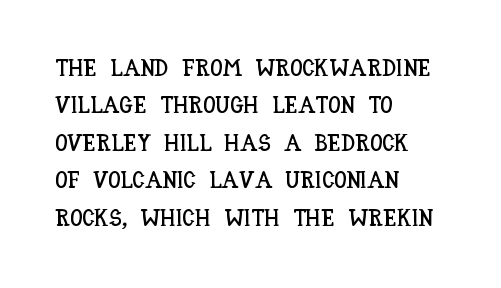
The image shows 24 px text type, upright; set left-aligned, normal line spacing (1.56x), normal letter spacing, not underlined.
